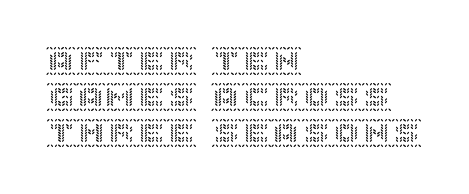
The image shows 30 px text type, upright; set left-aligned, line spacing 1.2x, normal letter spacing, not underlined; a large x-height.
